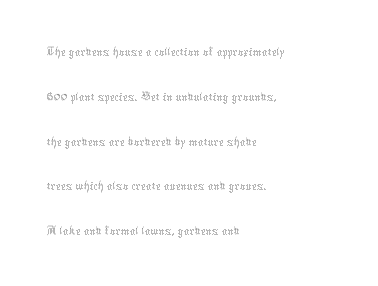
The image shows 28 px thin type, upright; set left-aligned, normal line spacing (1.6x), normal letter spacing, not underlined; medium stroke contrast and a medium x-height.
